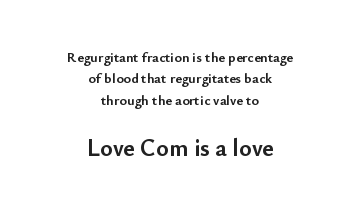
The image shows 24 px bold type, upright; set centered, normal line spacing (1.53x), normal letter spacing, not underlined; the second (bottom) block is 1.71x larger.
